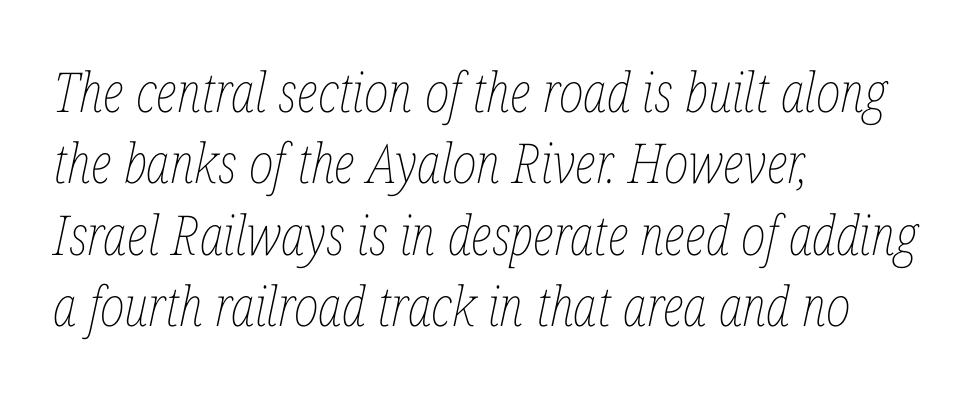
Do the characters align in a grid? No, the font is proportional. Is the letter spacing exaggerated? No — it looks like the ordinary default. Compared with a centered layout, this one pins lines to the left instead. The designer left line spacing at the default. Stems and bowls with no extra thickness — not bold. Bare-footed words on every line.
